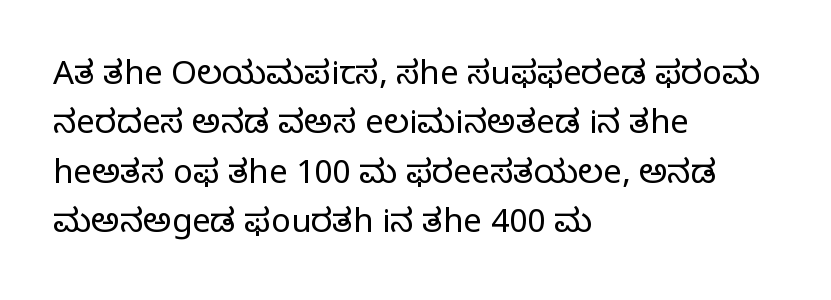
The image shows 33 px regular-weight serif type, upright; set left-aligned, normal line spacing (1.5x), normal letter spacing, not underlined; low stroke contrast and a large x-height.
